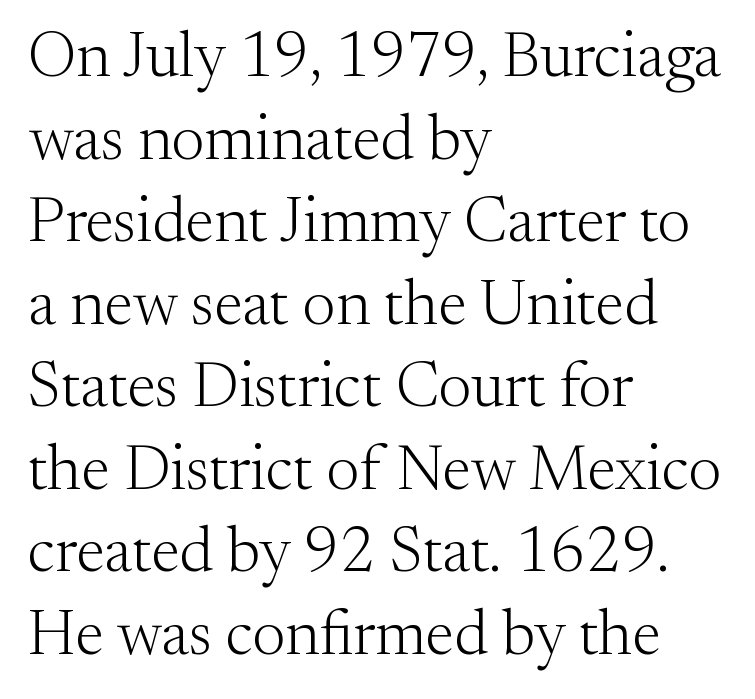
Decoration check: the copy has no underline. Honestly, the row spacing looks completely unremarkable. Does the lettering tilt? It doesn't — this is upright. Classification — serif.
